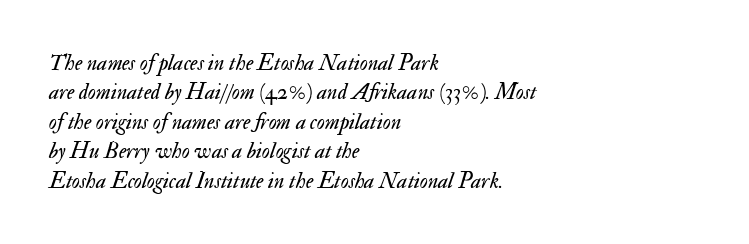
Q: Is the text bold? A: No.
Q: Is the text italic (slanted)? A: Yes, it leans right by about 17 degrees.
Q: Is the text underlined? A: No.
Q: How is the paragraph aligned? A: Left-aligned.
Q: Is the spacing between letters normal or unusually wide? A: Normal.
Q: Is the spacing between lines tight, normal or loose? A: Normal.
